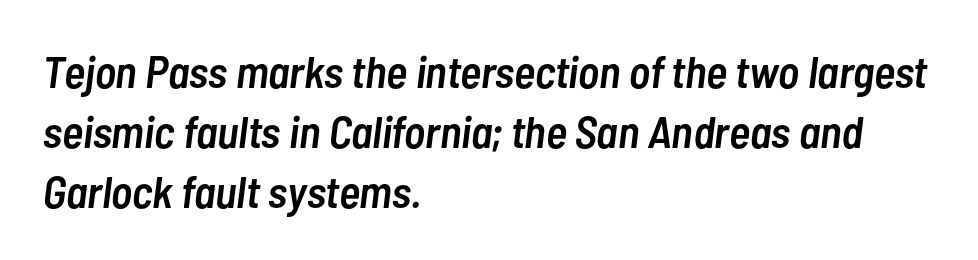
Q: Is the text bold? A: Semi-bold.
Q: Is the text italic (slanted)? A: Yes, it leans right by about 7 degrees.
Q: Is the text underlined? A: No.
Q: How is the paragraph aligned? A: Left-aligned.
Q: Is the spacing between letters normal or unusually wide? A: Normal.
Q: Is the spacing between lines tight, normal or loose? A: Normal.
Q: Width (condensed, normal, or wide)? A: Condensed.
Q: Stroke contrast? A: Low.
Q: x-height? A: Medium.
Q: Monospaced? A: No.
